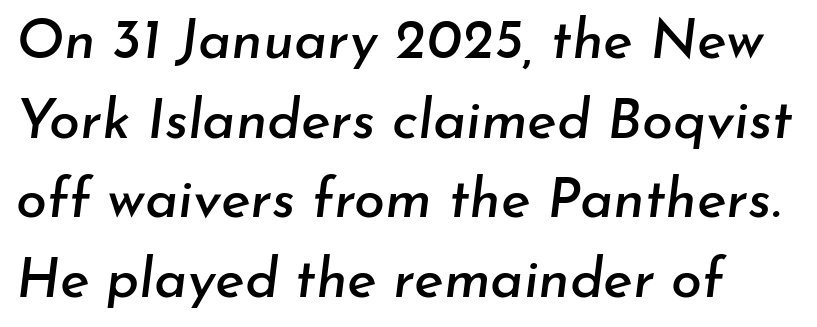
{"italic": "yes", "lean": "right", "slant_degrees": 7, "width": "normal", "stroke_contrast": "low", "x_height": "small", "monospaced": "no", "underline": "no", "line_spacing": "normal", "line_spacing_ratio": 1.42, "letter_spacing": "normal", "letter_spacing_em": 0.0, "glyph_px": 56}
